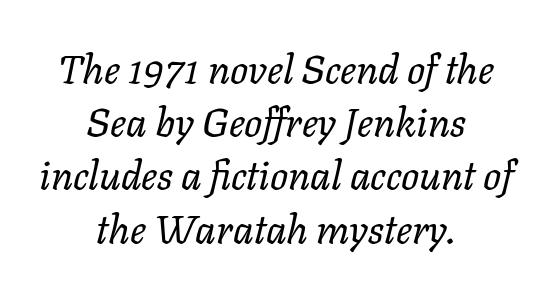
{"italic": "yes", "lean": "right", "slant_degrees": 11, "bold": "no", "weight": "regular", "width": "normal", "stroke_contrast": "low", "x_height": "medium", "monospaced": "no", "underline": "no", "align": "center", "line_spacing": "normal", "line_spacing_ratio": 1.33, "letter_spacing": "normal", "letter_spacing_em": 0.0, "glyph_px": 40}
